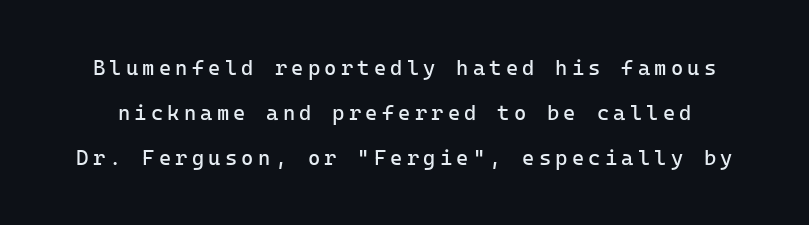
Underline: absent. Baseline-to-baseline distance is far greater than the letter height. The typeface has the unassuming heft of standard copy or less. Compared with typical body copy, the letter spacing here is much looser. Tall strokes in this sample are plumb rather than angled.
